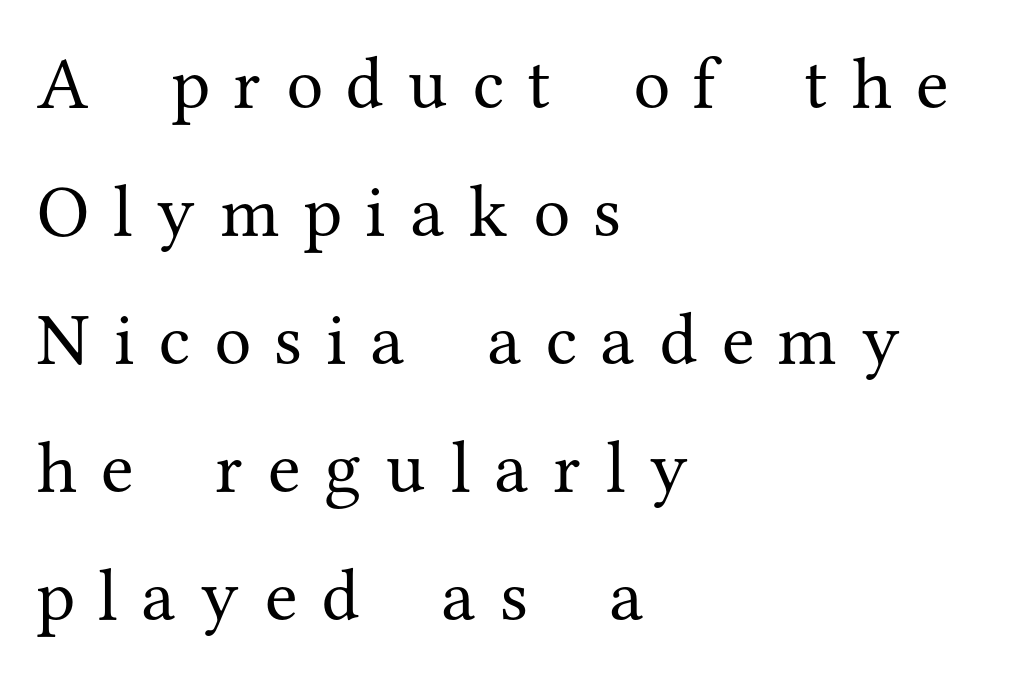
Q: Is the text bold? A: No.
Q: Is the text italic (slanted)? A: No, it is upright.
Q: Is the typeface a serif or a sans-serif typeface? A: Serif.
Q: Is the text underlined? A: No.
Q: How is the paragraph aligned? A: Left-aligned.
Q: Is the spacing between letters normal or unusually wide? A: Unusually wide.
Q: Width (condensed, normal, or wide)? A: Normal.
Q: Stroke contrast? A: Medium.
Q: x-height? A: Medium.
Q: Monospaced? A: No.
